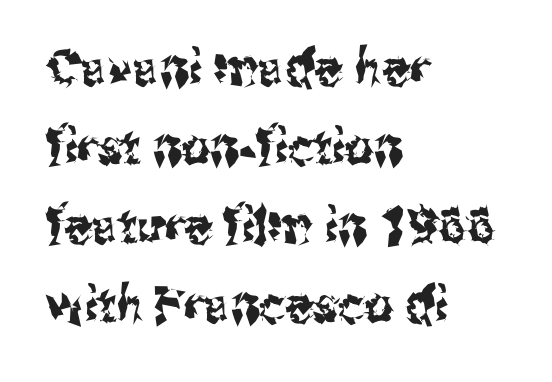
Q: Is the text italic (slanted)? A: No, it is upright.
Q: Is the typeface a serif or a sans-serif typeface? A: Sans-serif.
Q: Is the text underlined? A: No.
Q: How is the paragraph aligned? A: Left-aligned.
Q: Is the spacing between letters normal or unusually wide? A: Normal.
Q: Is the spacing between lines tight, normal or loose? A: Normal.
Q: Width (condensed, normal, or wide)? A: Condensed.
Q: Stroke contrast? A: Medium.
Q: x-height? A: Medium.
Q: Monospaced? A: No.
